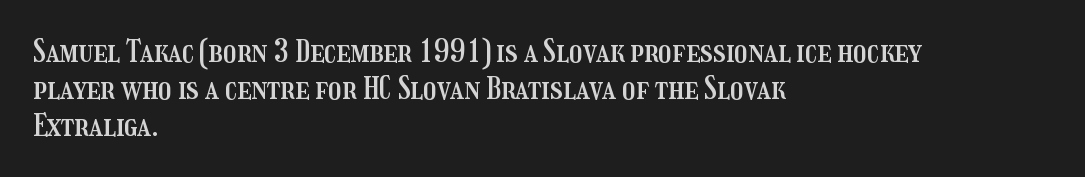
{"italic": "no", "width": "condensed", "stroke_contrast": "medium", "x_height": "medium", "monospaced": "no", "underline": "no", "align": "left", "line_spacing_ratio": 1.23, "letter_spacing": "normal", "letter_spacing_em": 0.0, "glyph_px": 30}
